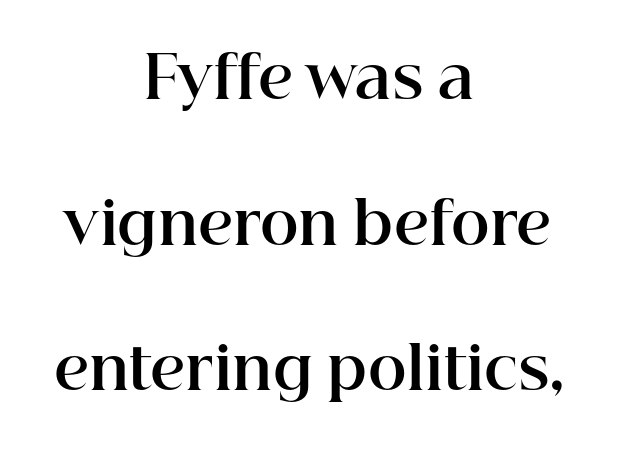
The image shows 59 px bold serif type, upright; set centered, loose line spacing (2.47x), normal letter spacing, not underlined; high stroke contrast and a medium x-height.
